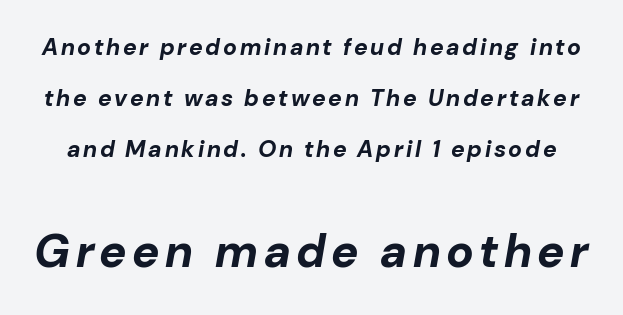
Leading: increased. Is the lower block the larger one? Yes — the lower block carries the bigger type. Looks like regular typesetting: each glyph gets only the width it needs. The whole block is typeset with a tilt. The foot of each line stays bare and open. Heft: maximum for text — a bold.
